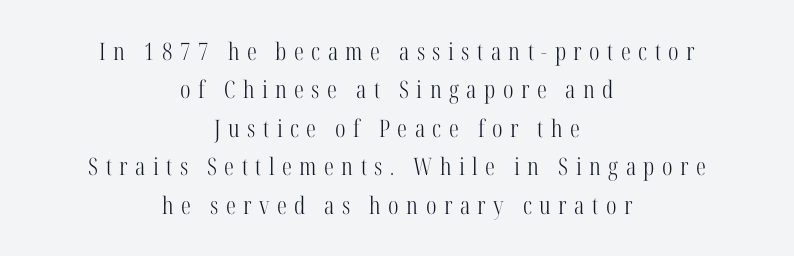
The image shows 24 px text type, upright; set centered, normal line spacing (1.6x), unusually wide letter spacing (+0.31 em), not underlined.
